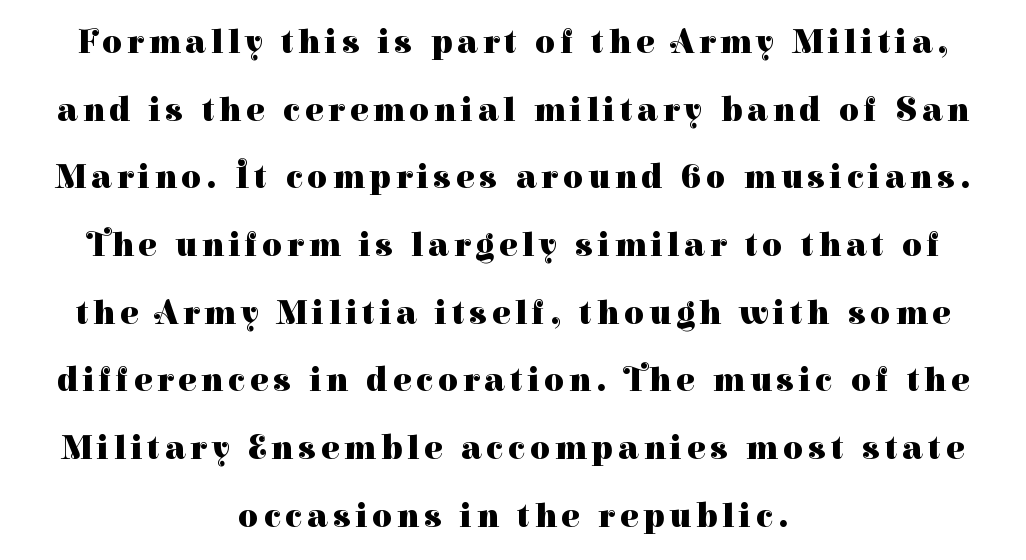
The image shows 34 px heavy serif type, upright; set centered, loose line spacing (1.99x), not underlined; high stroke contrast and a medium x-height.
